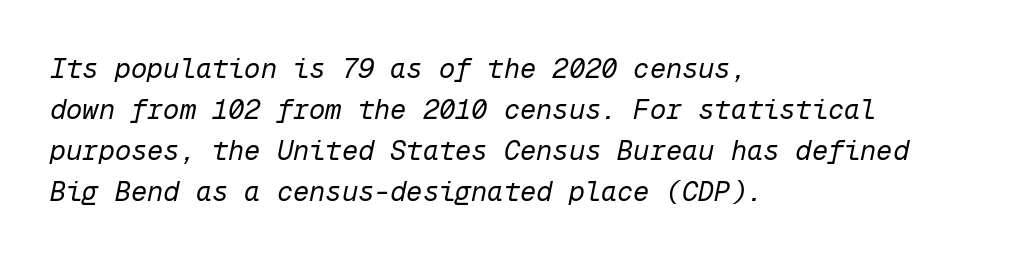
The image shows 27 px text type, italic (leaning right); set left-aligned, normal line spacing (1.52x), normal letter spacing, not underlined.
